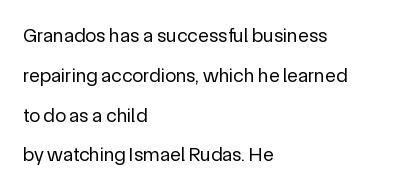
This rendering leaves character spacing at its baseline value. Is the type heavy? It reads as light-to-regular instead. The paragraph has a hard left edge and a soft right edge. In terms of posture, this sample is upright. Words float on clear page, feet unadorned. Baseline-to-baseline distance is far greater than the letter height.
